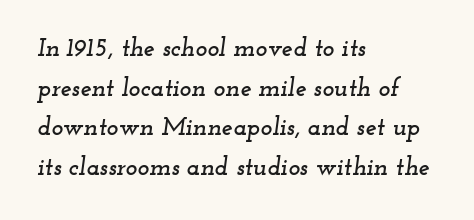
{"italic": "yes", "lean": "right", "slant_degrees": 12, "underline": "no", "align": "left", "line_spacing": "normal", "line_spacing_ratio": 1.59, "letter_spacing": "normal", "letter_spacing_em": 0.0, "glyph_px": 25}
